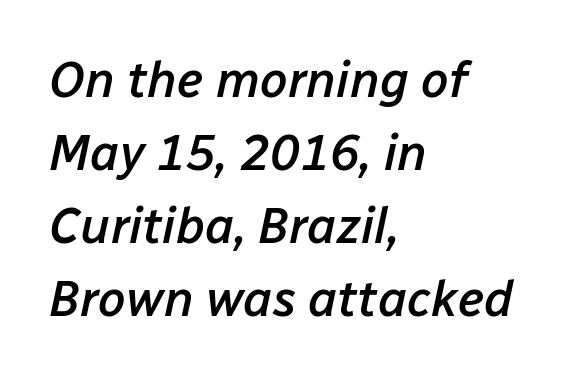
Q: Is the text bold? A: Semi-bold.
Q: Is the text italic (slanted)? A: Yes, it leans right by about 12 degrees.
Q: Is the text underlined? A: No.
Q: How is the paragraph aligned? A: Left-aligned.
Q: Is the spacing between letters normal or unusually wide? A: Normal.
Q: Is the spacing between lines tight, normal or loose? A: Normal.
Q: Width (condensed, normal, or wide)? A: Normal.
Q: Stroke contrast? A: Low.
Q: x-height? A: Medium.
Q: Monospaced? A: No.
